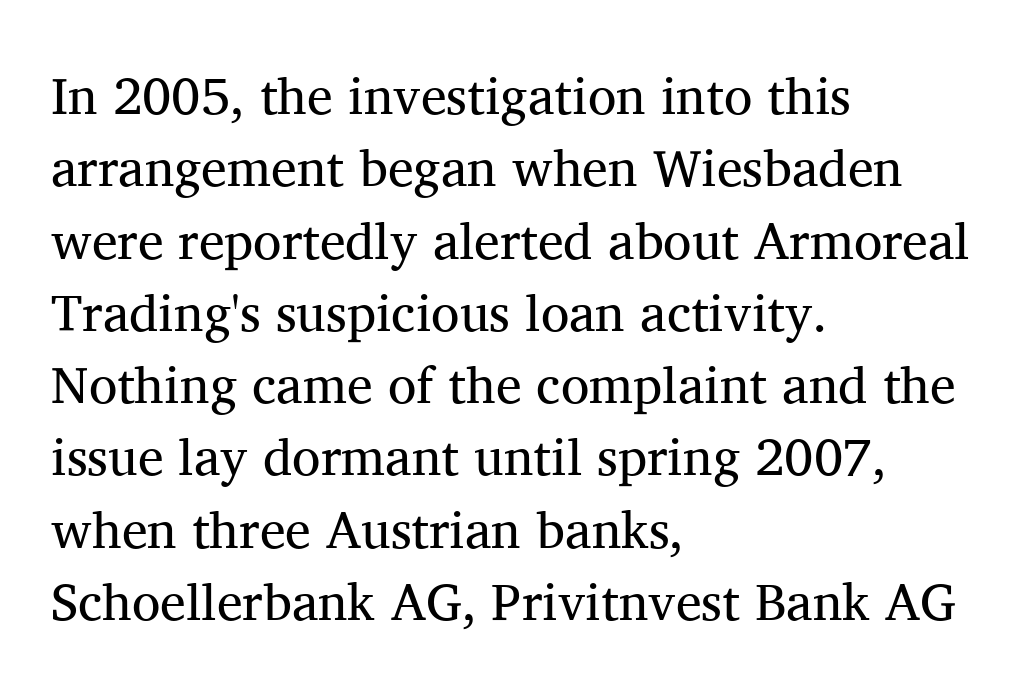
Nobody touched the tracking dial on this one. The rag falls on the right side of this text block. This is the regular roman posture of the typeface. Caption: face not bold, strokes unweighted. The characters display serif detailing at their extremities. Each letter keeps its own natural width here, so spacing adapts to shape.
